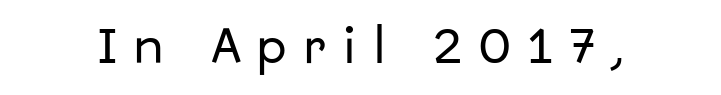
Q: Is the text italic (slanted)? A: No, it is upright.
Q: Is the typeface a serif or a sans-serif typeface? A: Sans-serif.
Q: Is the text underlined? A: No.
Q: Is the spacing between letters normal or unusually wide? A: Unusually wide.
Q: Width (condensed, normal, or wide)? A: Normal.
Q: Stroke contrast? A: Low.
Q: x-height? A: Medium.
Q: Monospaced? A: No.
